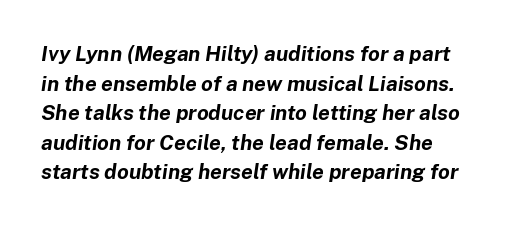
Summary of weight: heavy, a full bold. Students, observe: this is what conventionally led text looks like. Typeset ragged right — the left edge is the straight one. In terms of letterspacing, this is plain default setting. The space beneath each line is pristine and unruled. The passage shown leans; its letterforms are oblique.
